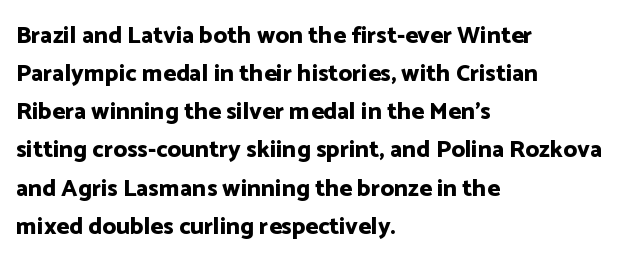
Q: Is the text bold? A: Yes.
Q: Is the text italic (slanted)? A: No, it is upright.
Q: Is the text underlined? A: No.
Q: How is the paragraph aligned? A: Left-aligned.
Q: Is the spacing between letters normal or unusually wide? A: Normal.
Q: Is the spacing between lines tight, normal or loose? A: Normal.
